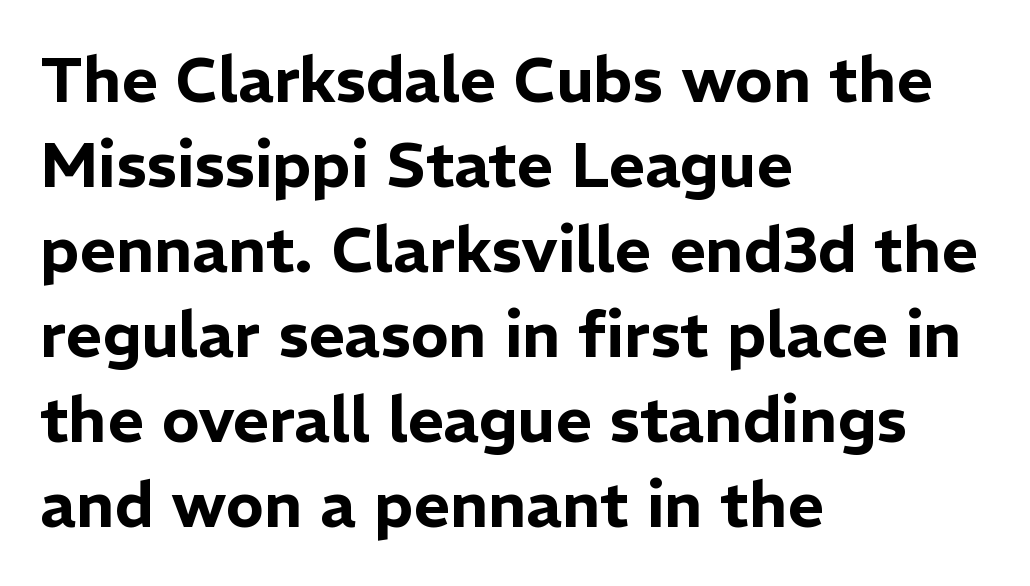
The leading is moderate, giving the passage an even texture. The paragraph has a hard left edge and a soft right edge. Observe the absence of serifs on each vertical stroke in this sample. The tracking reads as untouched default to a designer's eye. Any mark beneath the type? The region is blank. The font's upright variant was chosen for this text.
